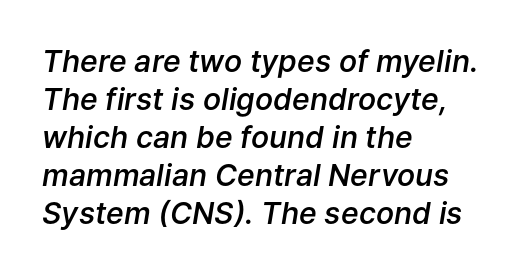
The image shows 30 px semibold type, italic (leaning right); set left-aligned, normal line spacing (1.27x), normal letter spacing, not underlined; low stroke contrast and a medium x-height.
